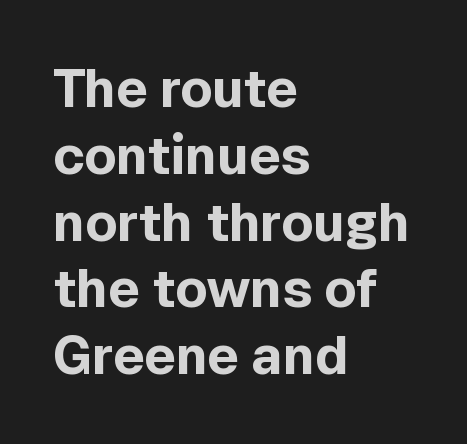
Descender tails drop into unmarked territory. Every letter is thick-stroked: bold, no question. The passage shown is typeset with a sans-serif family. Default kerning and tracking; the words read as compact shapes. A student would call this left alignment; a typographer would say flush left, rag right. It's the straight-up-and-down kind of type.
